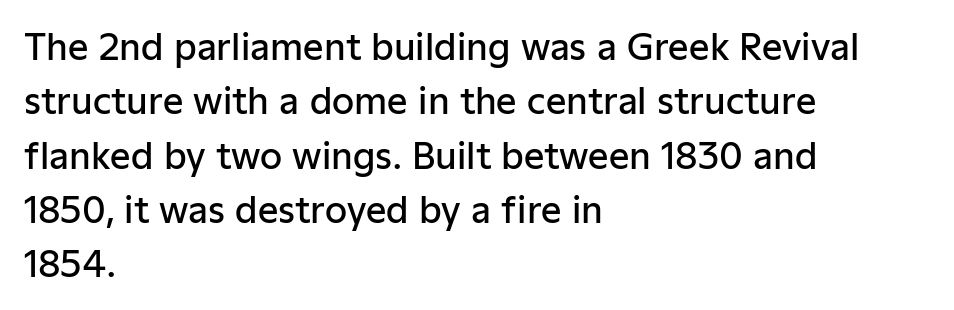
The image shows 36 px semibold sans-serif type, upright; set left-aligned, normal line spacing (1.51x), normal letter spacing, not underlined; low stroke contrast and a medium x-height.
